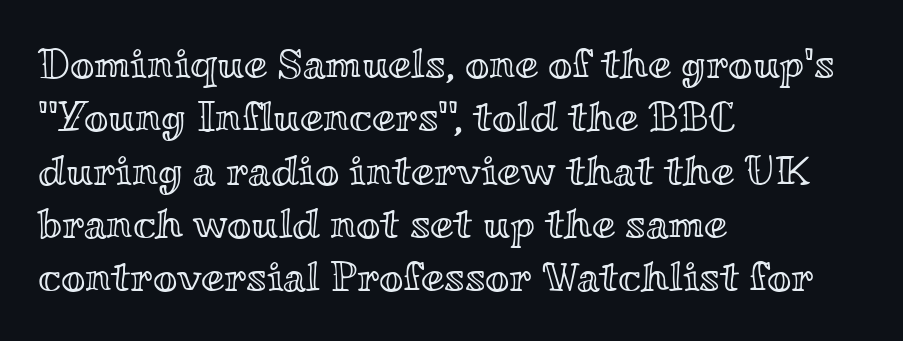
The image shows 42 px wide type, upright; set left-aligned, normal line spacing (1.27x), normal letter spacing, not underlined; a small x-height.
